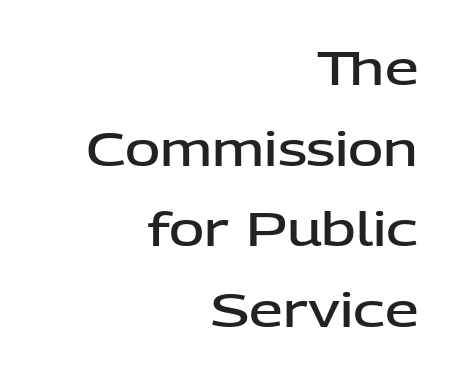
The image shows 48 px semibold sans-serif type, upright; set right-aligned, normal line spacing (1.68x), normal letter spacing, not underlined; low stroke contrast and a medium x-height.
